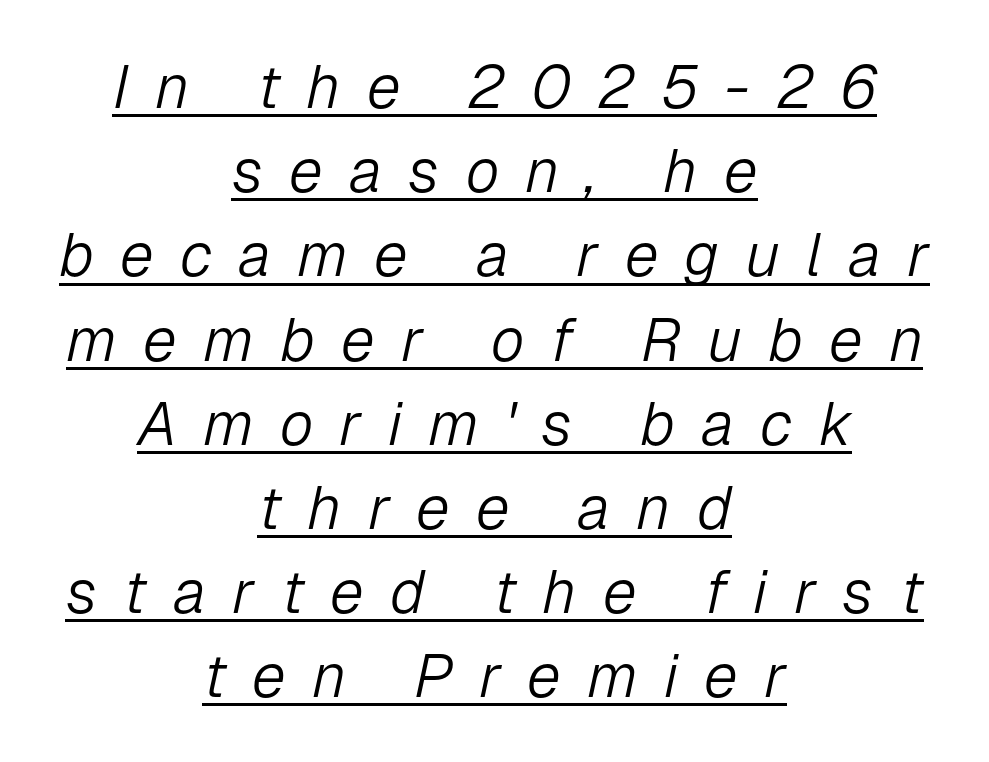
{"italic": "yes", "lean": "right", "slant_degrees": 12, "bold": "no", "weight": "light", "width": "normal", "stroke_contrast": "low", "x_height": "medium", "monospaced": "no", "underline": "yes", "align": "center", "line_spacing": "normal", "line_spacing_ratio": 1.38, "letter_spacing": "wide", "letter_spacing_em": 0.43, "glyph_px": 61}
